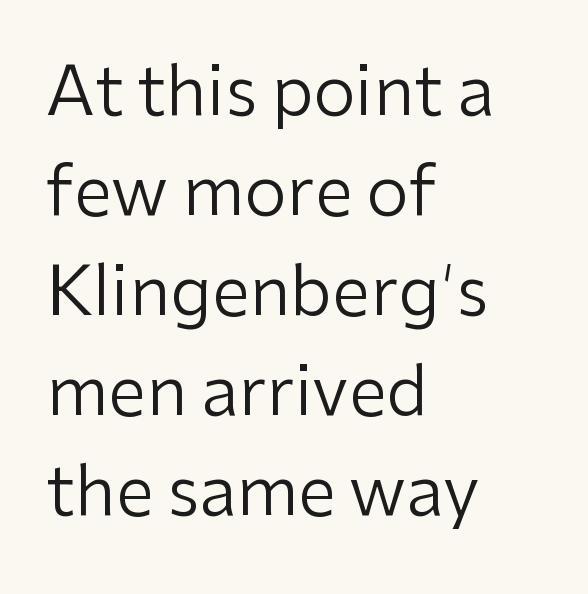
If you drew a ruler down the left edge, every line would touch it. Nope, not italic — everything's standing straight. Weight class: somewhere from thin through regular. Only glyphs here, with clear space below each row. Nothing unusual about the tracking: characters are spaced as the font intends.
